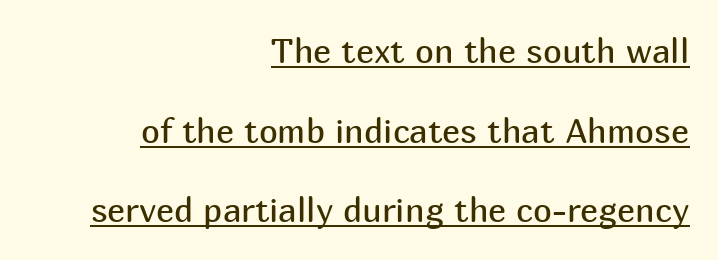
{"serif": "no", "italic": "no", "bold": "no", "weight": "regular", "width": "normal", "stroke_contrast": "medium", "x_height": "medium", "monospaced": "no", "underline": "yes", "align": "right", "line_spacing": "loose", "line_spacing_ratio": 2.34, "letter_spacing": "normal", "letter_spacing_em": 0.0, "glyph_px": 34}
